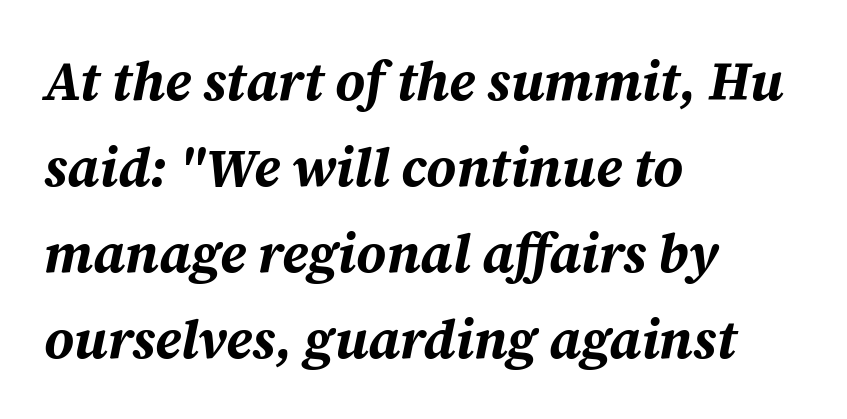
Q: Is the text bold? A: Yes.
Q: Is the text italic (slanted)? A: Yes, it leans right by about 12 degrees.
Q: Is the text underlined? A: No.
Q: How is the paragraph aligned? A: Left-aligned.
Q: Is the spacing between letters normal or unusually wide? A: Normal.
Q: Is the spacing between lines tight, normal or loose? A: Normal.
Q: Width (condensed, normal, or wide)? A: Normal.
Q: Stroke contrast? A: Medium.
Q: x-height? A: Medium.
Q: Monospaced? A: No.
